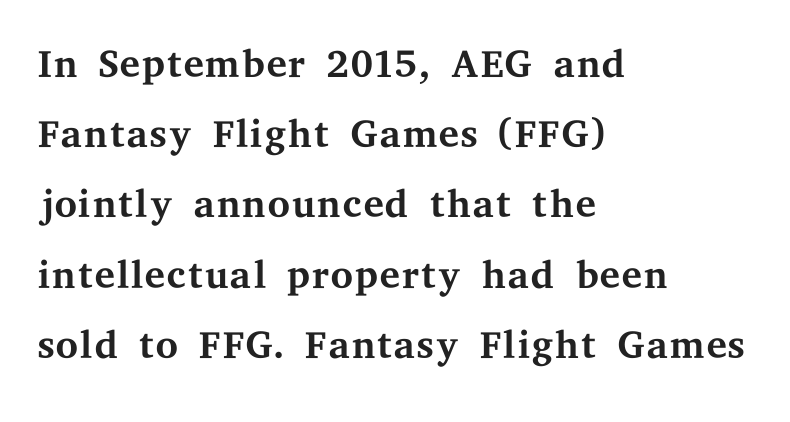
Q: Is the text bold? A: No.
Q: Is the text italic (slanted)? A: No, it is upright.
Q: Is the typeface a serif or a sans-serif typeface? A: Serif.
Q: Is the text underlined? A: No.
Q: How is the paragraph aligned? A: Left-aligned.
Q: Is the spacing between letters normal or unusually wide? A: Normal.
Q: Width (condensed, normal, or wide)? A: Wide.
Q: Stroke contrast? A: Medium.
Q: x-height? A: Medium.
Q: Monospaced? A: No.
